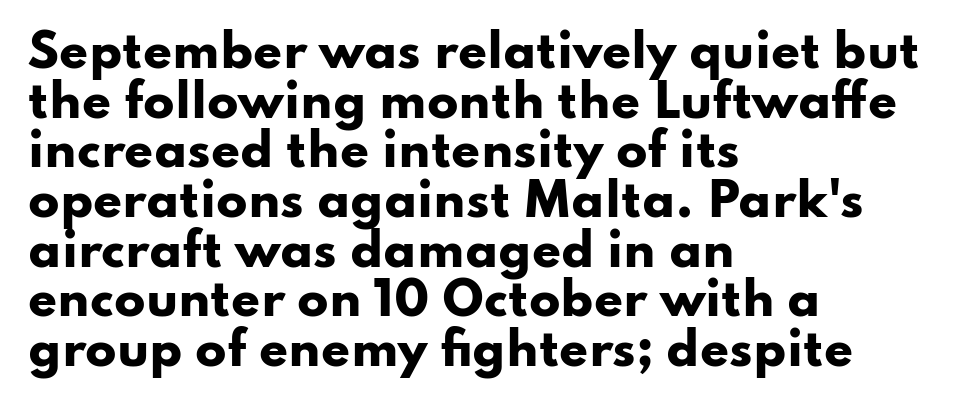
Caption: standard tracking, unaltered. Very little white space separates one row of letters from the next. These lines carry a lot of weight — the face is fully bold. Character widths vary here, with narrow letters taking less room than wide ones. Check where the strokes stop: nothing finishes them off — pure sans.
